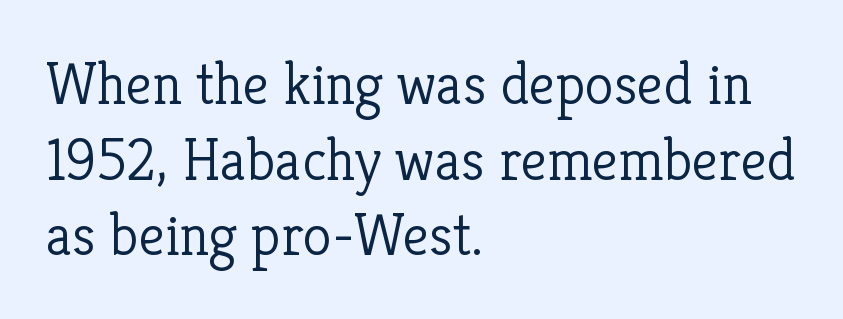
Q: Is the text bold? A: No.
Q: Is the text italic (slanted)? A: No, it is upright.
Q: Is the typeface a serif or a sans-serif typeface? A: Serif.
Q: Is the text underlined? A: No.
Q: How is the paragraph aligned? A: Left-aligned.
Q: Is the spacing between letters normal or unusually wide? A: Normal.
Q: Is the spacing between lines tight, normal or loose? A: Normal.
Q: Width (condensed, normal, or wide)? A: Normal.
Q: Stroke contrast? A: Low.
Q: x-height? A: Medium.
Q: Monospaced? A: No.
